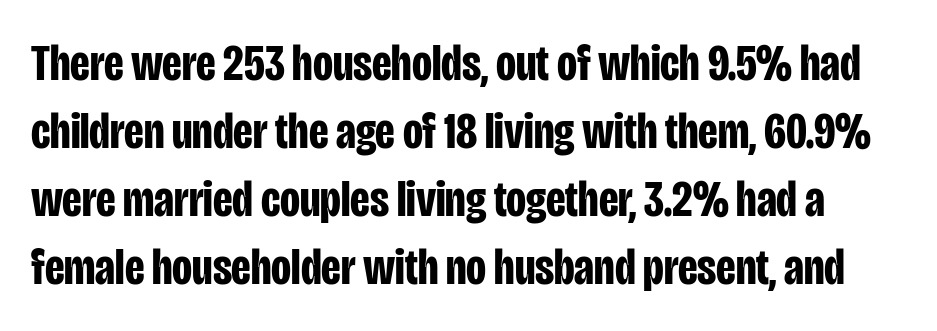
The image shows 52 px bold, condensed sans-serif type, upright; set normal line spacing (1.31x), normal letter spacing, not underlined; low stroke contrast and a large x-height.
